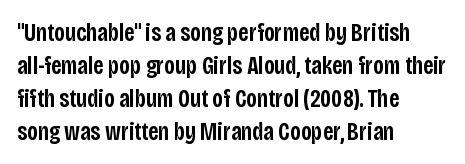
{"italic": "no", "bold": "semi", "underline": "no", "align": "left", "line_spacing": "normal", "line_spacing_ratio": 1.32, "letter_spacing": "normal", "letter_spacing_em": 0.0, "glyph_px": 25}
